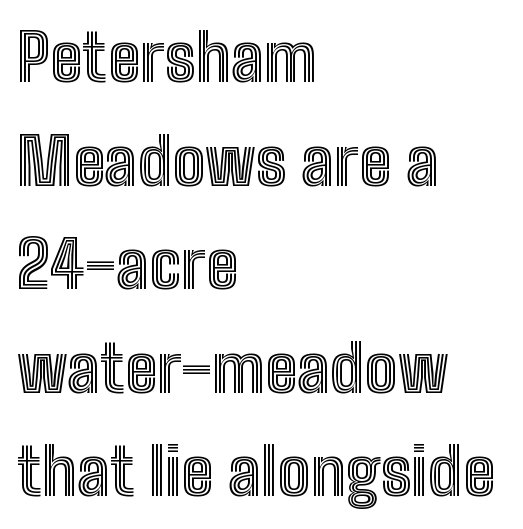
Line spacing here is normal. A typesetter would mark this as roman, not italic. The strip under each line holds only bare page. Short and long lines alike share a common starting point at left.
